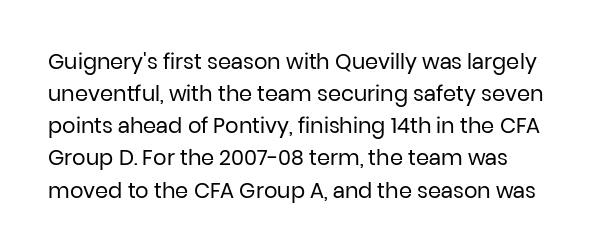
Is the block centered? No — it sits flush against the left margin. Honestly, the row spacing looks completely unremarkable. Check under the words: just untouched page. Ascenders rise straight up at ninety degrees. Nobody touched the tracking dial on this one.
